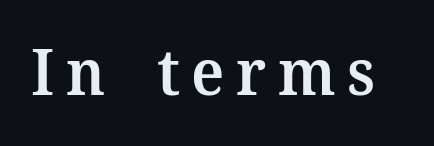
The image shows 64 px semibold serif type, upright; set not underlined; medium stroke contrast and a medium x-height.
